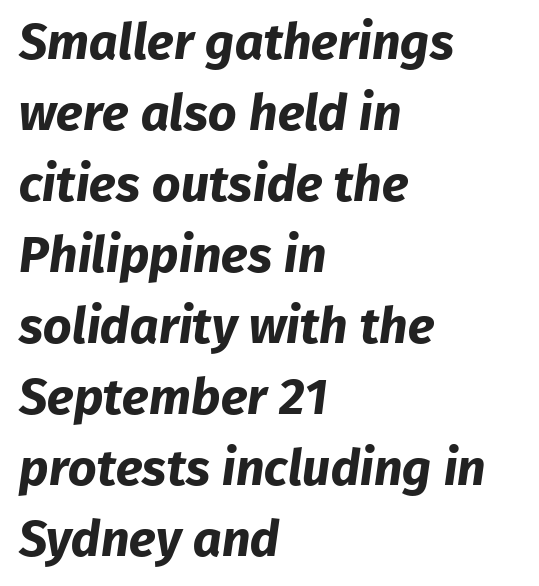
The image shows 50 px bold sans-serif type; set left-aligned, normal line spacing (1.42x), normal letter spacing, not underlined; low stroke contrast and a medium x-height.
